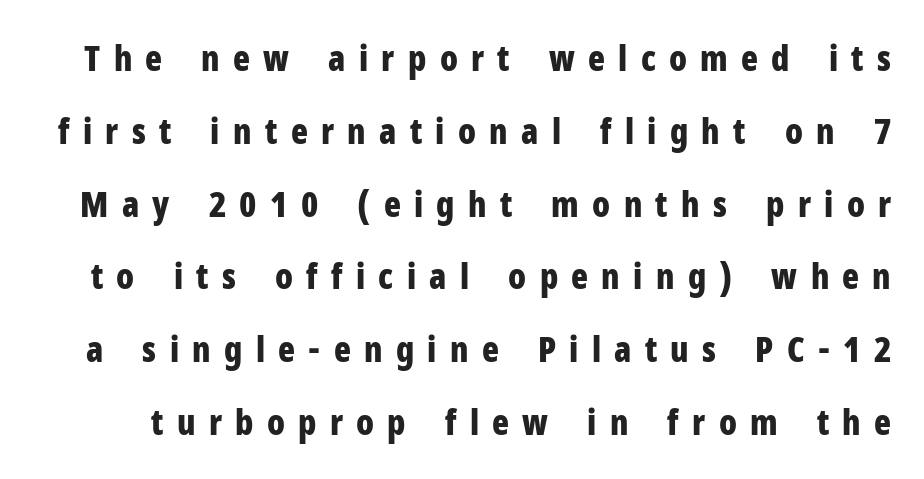
The image shows 35 px bold, condensed sans-serif type, upright; set loose line spacing (2.08x), unusually wide letter spacing (+0.38 em), not underlined; low stroke contrast and a medium x-height.
